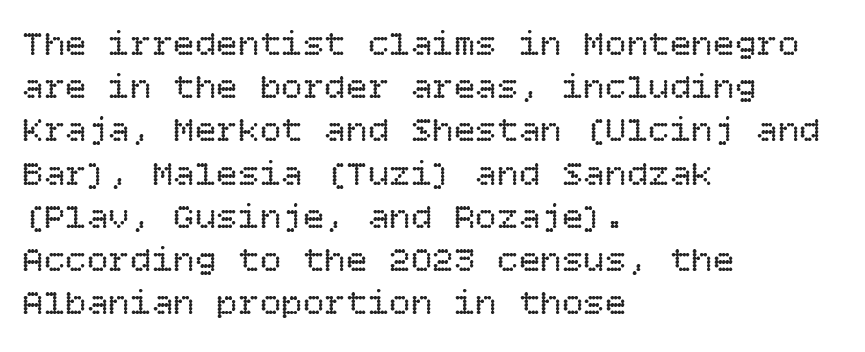
Q: Is the text bold? A: No.
Q: Is the text italic (slanted)? A: No, it is upright.
Q: Is the text underlined? A: No.
Q: How is the paragraph aligned? A: Left-aligned.
Q: Is the spacing between letters normal or unusually wide? A: Normal.
Q: Width (condensed, normal, or wide)? A: Normal.
Q: Stroke contrast? A: Low.
Q: x-height? A: Large.
